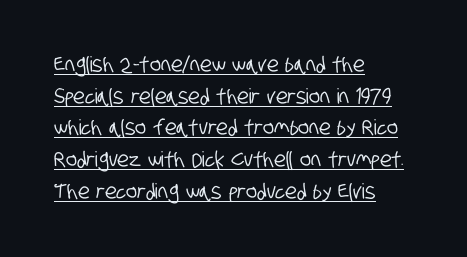
This is underlined copy, the kind a proofreader might mark for attention. Baseline-to-baseline distance is the conventional proportion of letter height. Honestly, the letter spacing is just normal — you wouldn't notice it. This sample is left-justified, so line endings fall wherever the words run out.
